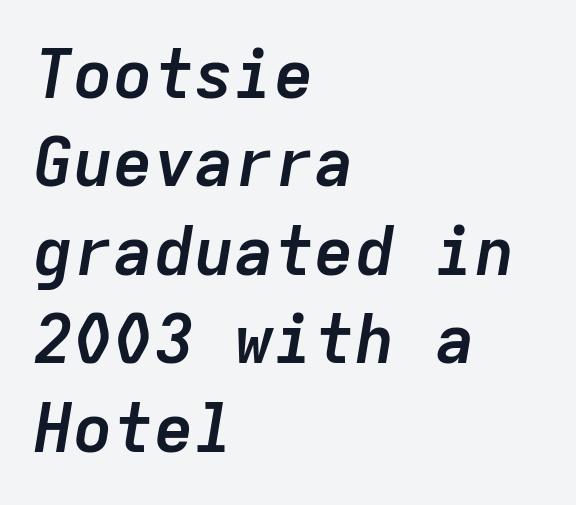
The image shows 67 px semibold type, italic (leaning right), monospaced; set left-aligned, normal line spacing (1.32x), normal letter spacing, not underlined; low stroke contrast and a medium x-height.
